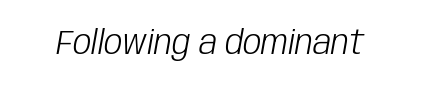
{"italic": "yes", "lean": "right", "slant_degrees": 10, "bold": "no", "weight": "light", "width": "condensed", "stroke_contrast": "low", "x_height": "large", "monospaced": "no", "underline": "no", "letter_spacing": "normal", "letter_spacing_em": 0.0, "glyph_px": 33}
